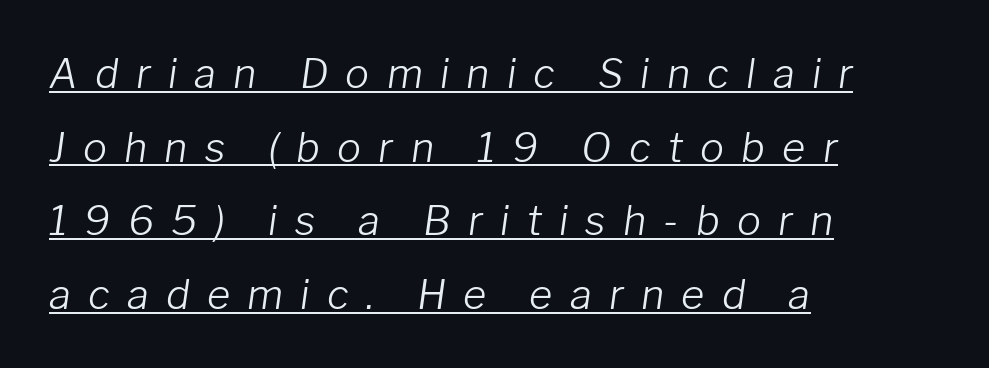
{"italic": "yes", "lean": "right", "slant_degrees": 8, "bold": "no", "weight": "light", "width": "normal", "stroke_contrast": "low", "x_height": "medium", "monospaced": "no", "underline": "yes", "align": "left", "line_spacing_ratio": 1.84, "letter_spacing": "wide", "letter_spacing_em": 0.43, "glyph_px": 40}
